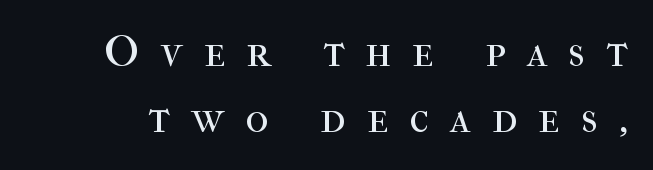
Q: Is the text bold? A: No.
Q: Is the text italic (slanted)? A: No, it is upright.
Q: Is the typeface a serif or a sans-serif typeface? A: Serif.
Q: Is the text underlined? A: No.
Q: Is the spacing between letters normal or unusually wide? A: Unusually wide.
Q: Is the spacing between lines tight, normal or loose? A: Normal.
Q: Width (condensed, normal, or wide)? A: Normal.
Q: Stroke contrast? A: High.
Q: x-height? A: Medium.
Q: Monospaced? A: No.
